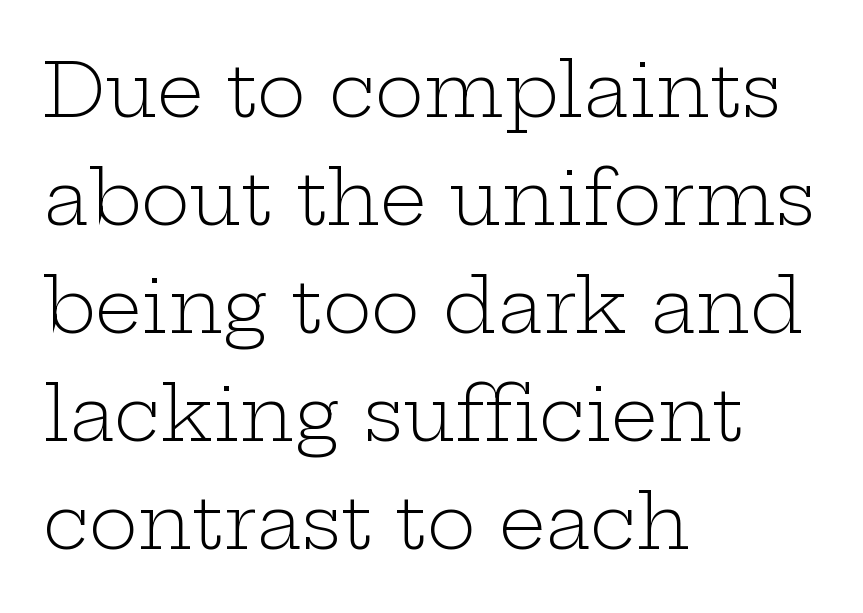
The words here are not underlined. No chunkiness to these letters — they're not bold. Tracking value appears to be zero — textbook default spacing. Each new line begins a customary step beneath the previous one. The passage shown is typed in a proportional face where columns would drift. The lines in this sample share a left origin and differ only in where they stop.
